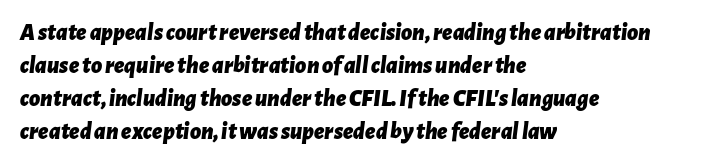
The image shows 24 px bold type, italic (leaning right); set left-aligned, normal line spacing (1.38x), normal letter spacing, not underlined.
